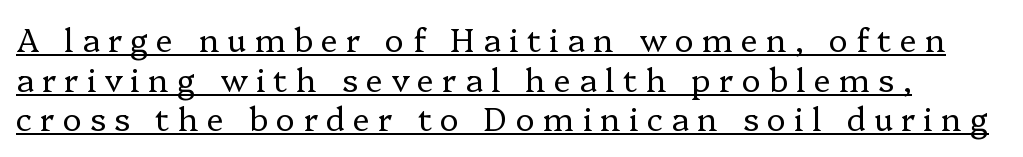
The image shows 32 px regular-weight serif type, upright; set line spacing 1.24x, unusually wide letter spacing (+0.26 em), underlined; low stroke contrast and a medium x-height.
